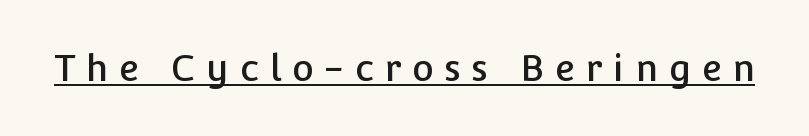
These lines are rendered in a variable-pitch font. Between one letter and the next there's a generous, obvious gap. This rendering features underlined lettering. In terms of letterform style, serifs are entirely absent.
